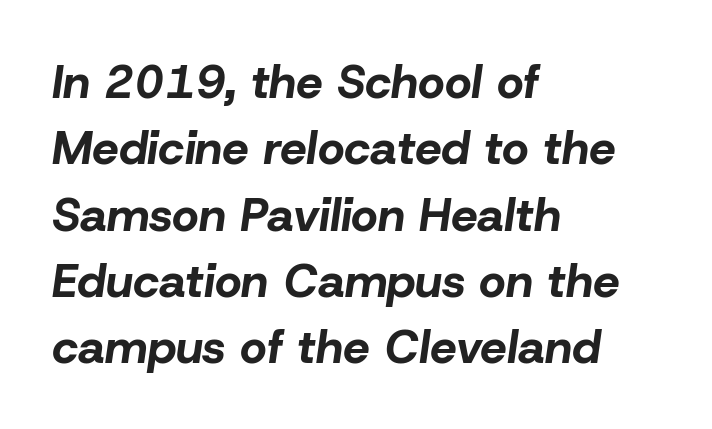
The image shows 47 px bold type, italic (leaning right); set left-aligned, normal line spacing (1.41x), normal letter spacing, not underlined; low stroke contrast and a medium x-height.
